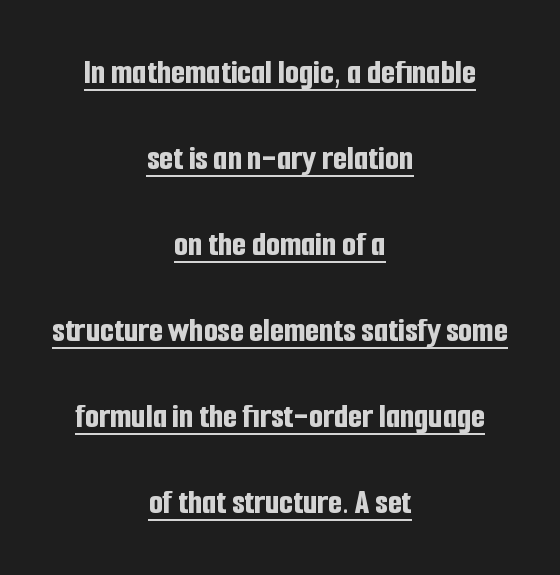
Q: Is the text bold? A: Yes.
Q: Is the text italic (slanted)? A: No, it is upright.
Q: Is the typeface a serif or a sans-serif typeface? A: Sans-serif.
Q: Is the text underlined? A: Yes.
Q: How is the paragraph aligned? A: Centered.
Q: Is the spacing between letters normal or unusually wide? A: Normal.
Q: Is the spacing between lines tight, normal or loose? A: Loose.
Q: Width (condensed, normal, or wide)? A: Condensed.
Q: Stroke contrast? A: Low.
Q: x-height? A: Medium.
Q: Monospaced? A: No.
